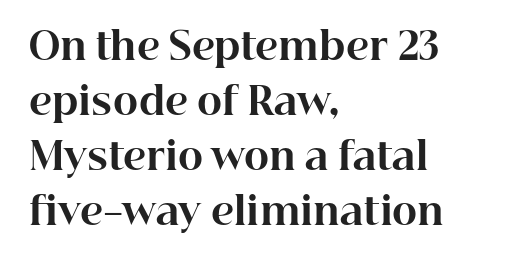
The type is set solid horizontally, with unmodified tracking. The lines in this sample share a left origin and differ only in where they stop. The strokes are fattened all the way to bold. Varying glyph widths throughout — classic text-font behaviour. Serif or sans? Serif — the stroke terminals have little feet. Posture: straight, roman, zero tilt.
